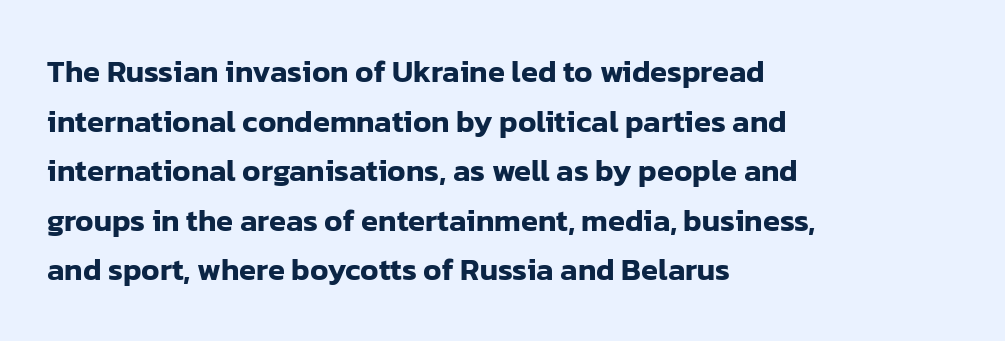
The image shows 31 px sans-serif type, upright; set left-aligned, normal line spacing (1.6x), normal letter spacing, not underlined; low stroke contrast and a medium x-height.
